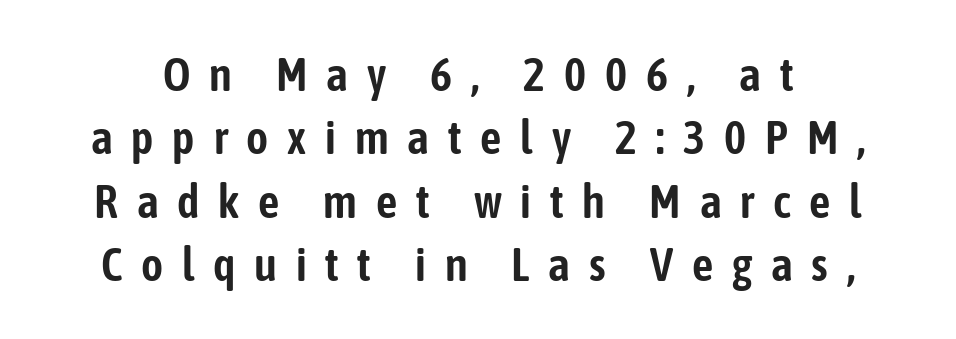
Q: Is the text italic (slanted)? A: No, it is upright.
Q: Is the typeface a serif or a sans-serif typeface? A: Sans-serif.
Q: Is the text underlined? A: No.
Q: Is the spacing between letters normal or unusually wide? A: Unusually wide.
Q: Is the spacing between lines tight, normal or loose? A: Normal.
Q: Width (condensed, normal, or wide)? A: Condensed.
Q: Stroke contrast? A: Low.
Q: x-height? A: Medium.
Q: Monospaced? A: No.
